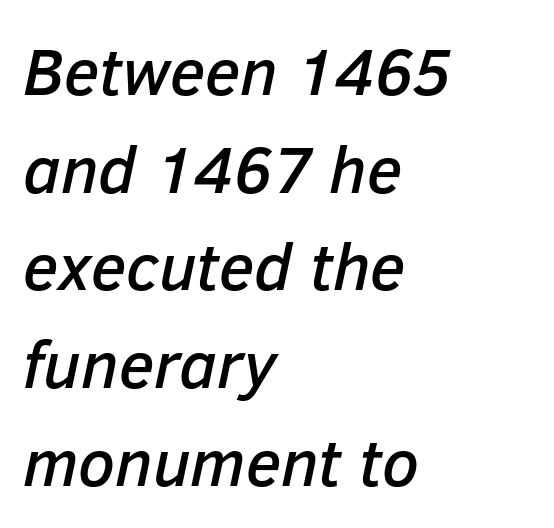
{"italic": "yes", "lean": "right", "slant_degrees": 12, "width": "normal", "stroke_contrast": "low", "x_height": "medium", "monospaced": "no", "underline": "no", "align": "left", "line_spacing": "normal", "line_spacing_ratio": 1.48, "letter_spacing": "normal", "letter_spacing_em": 0.0, "glyph_px": 66}
